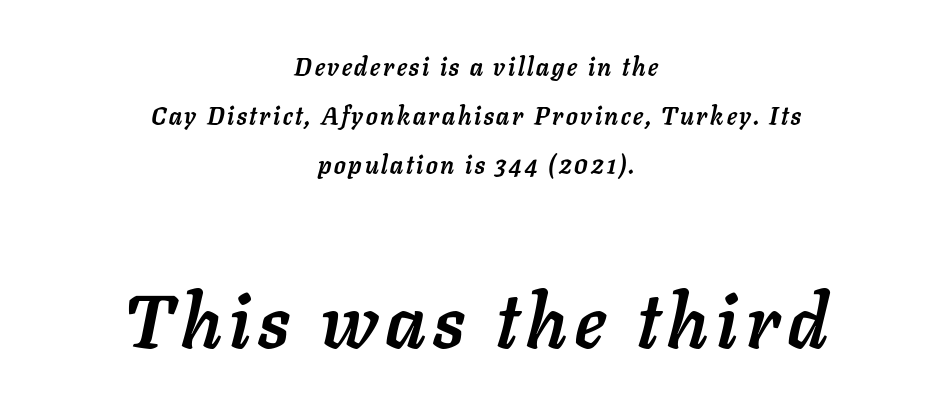
The image shows 76 px semibold type, italic (leaning right); set centered, loose line spacing (1.97x), not underlined; the second (bottom) block is 3.04x larger; low stroke contrast and a medium x-height.
